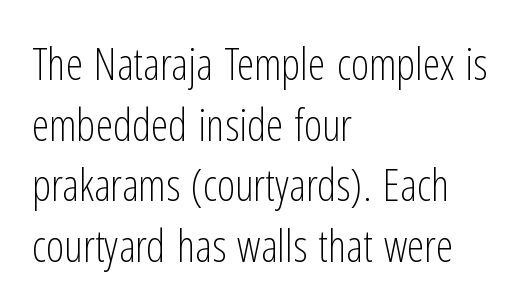
Q: Is the text bold? A: No.
Q: Is the text italic (slanted)? A: No, it is upright.
Q: Is the typeface a serif or a sans-serif typeface? A: Sans-serif.
Q: Is the text underlined? A: No.
Q: How is the paragraph aligned? A: Left-aligned.
Q: Is the spacing between letters normal or unusually wide? A: Normal.
Q: Is the spacing between lines tight, normal or loose? A: Normal.
Q: Width (condensed, normal, or wide)? A: Condensed.
Q: Stroke contrast? A: Low.
Q: x-height? A: Medium.
Q: Monospaced? A: No.
